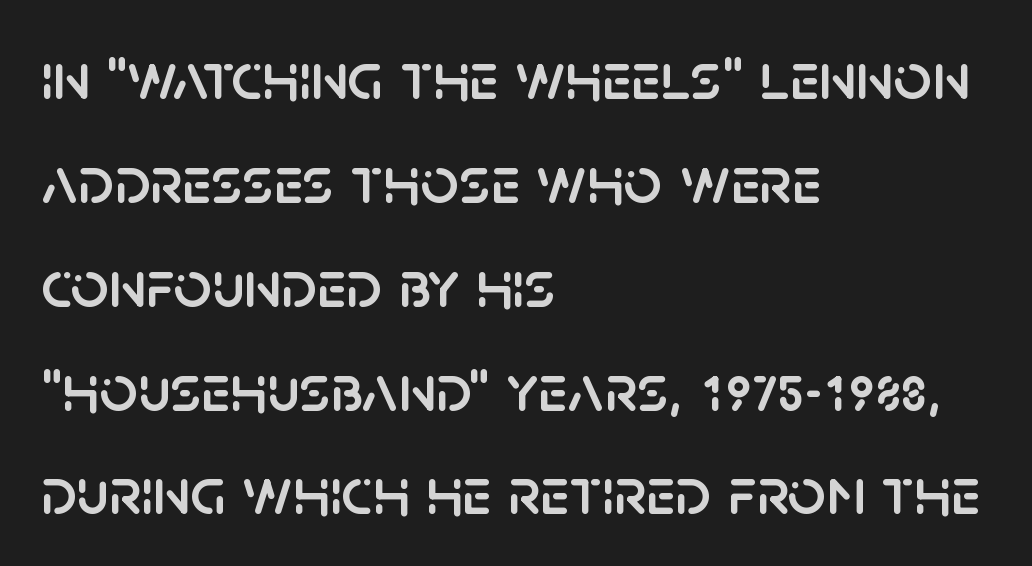
Q: Is the text italic (slanted)? A: No, it is upright.
Q: Is the typeface a serif or a sans-serif typeface? A: Sans-serif.
Q: Is the text underlined? A: No.
Q: How is the paragraph aligned? A: Left-aligned.
Q: Is the spacing between letters normal or unusually wide? A: Normal.
Q: Is the spacing between lines tight, normal or loose? A: Normal.
Q: Width (condensed, normal, or wide)? A: Normal.
Q: Stroke contrast? A: Low.
Q: x-height? A: Large.
Q: Monospaced? A: No.
